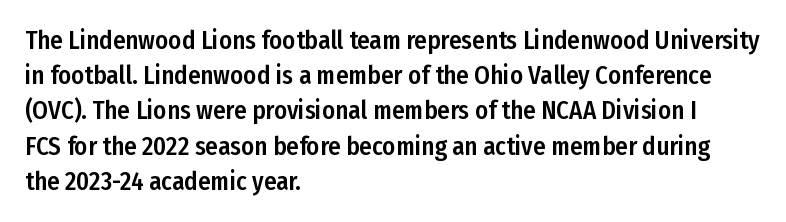
Q: Is the text italic (slanted)? A: No, it is upright.
Q: Is the text underlined? A: No.
Q: How is the paragraph aligned? A: Left-aligned.
Q: Is the spacing between letters normal or unusually wide? A: Normal.
Q: Is the spacing between lines tight, normal or loose? A: Normal.
